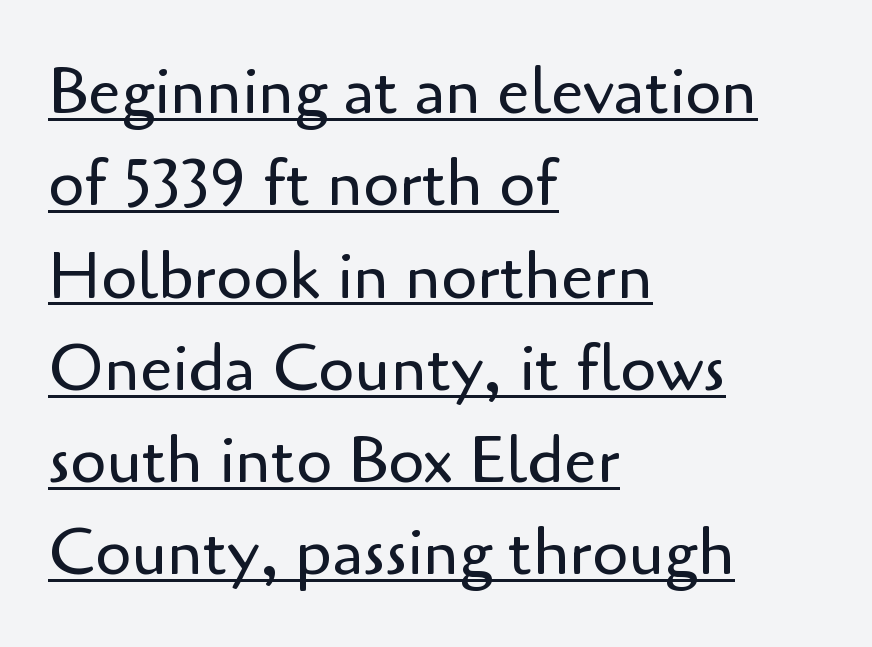
The image shows 65 px regular-weight sans-serif type, upright; set left-aligned, normal line spacing (1.42x), normal letter spacing, underlined; low stroke contrast and a small x-height.
